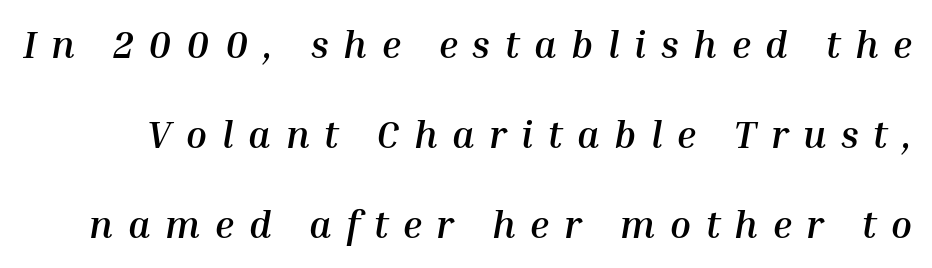
The image shows 38 px semibold type, italic (leaning right); set loose line spacing (2.37x), unusually wide letter spacing (+0.39 em), not underlined; medium stroke contrast and a medium x-height.
